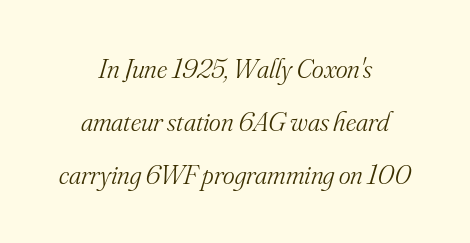
The image shows 28 px light serif type, italic (leaning right); set centered, loose line spacing (1.9x), normal letter spacing, not underlined; medium stroke contrast and a small x-height.
